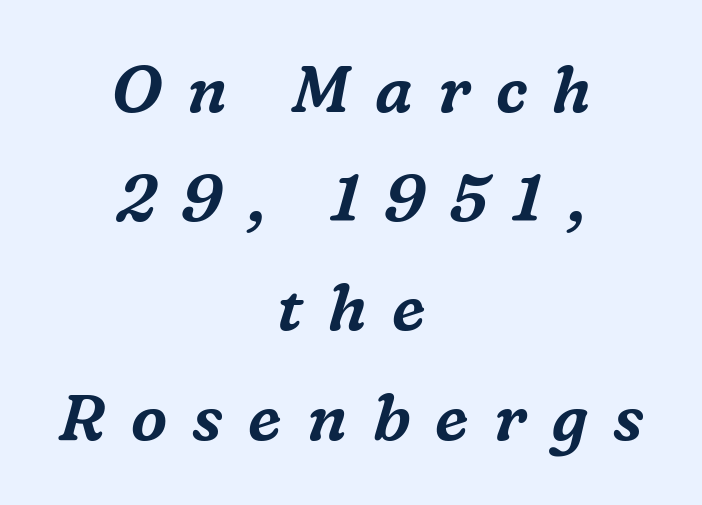
The image shows 65 px serif type, italic (leaning right); set centered, normal line spacing (1.68x), unusually wide letter spacing (+0.39 em), not underlined; medium stroke contrast and a medium x-height.
